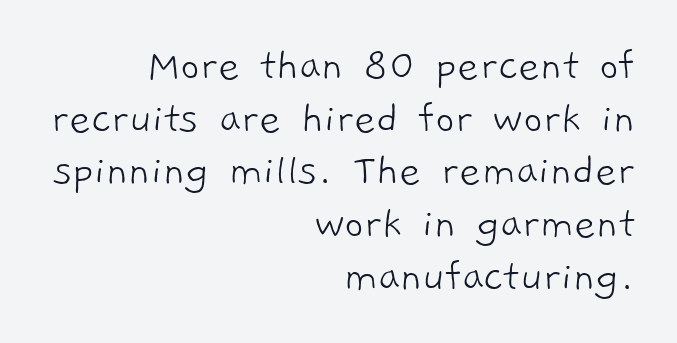
Q: Is the text bold? A: No.
Q: Is the typeface a serif or a sans-serif typeface? A: Sans-serif.
Q: Is the text underlined? A: No.
Q: How is the paragraph aligned? A: Right-aligned.
Q: Is the spacing between letters normal or unusually wide? A: Normal.
Q: Is the spacing between lines tight, normal or loose? A: Tight.
Q: Width (condensed, normal, or wide)? A: Normal.
Q: Stroke contrast? A: Low.
Q: x-height? A: Medium.
Q: Monospaced? A: No.
